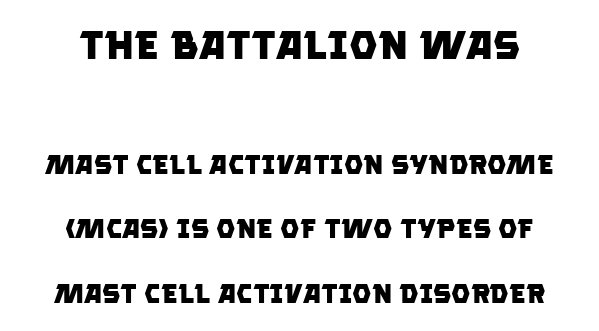
{"serif": "no", "bold": "yes", "weight": "heavy", "width": "normal", "stroke_contrast": "low", "x_height": "large", "monospaced": "no", "underline": "no", "align": "center", "line_spacing": "loose", "line_spacing_ratio": 2.39, "letter_spacing": "normal", "letter_spacing_em": 0.0, "larger_block": "first", "size_ratio": 1.48, "glyph_px": 40}
